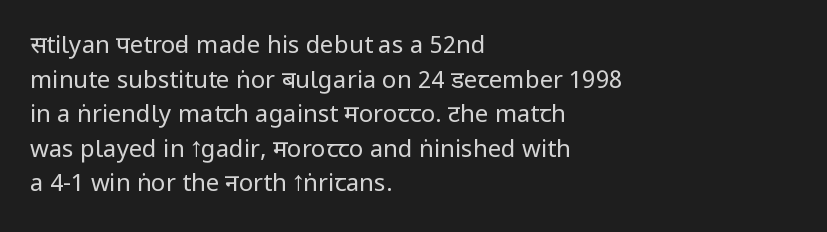
The image shows 24 px text type, upright; set left-aligned, normal line spacing (1.44x), normal letter spacing, not underlined.
